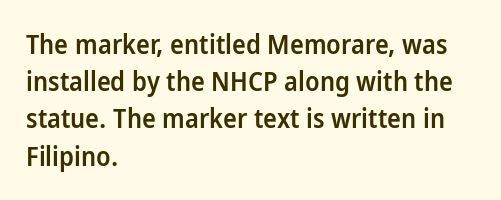
{"italic": "no", "bold": "semi", "underline": "no", "align": "left", "line_spacing": "normal", "line_spacing_ratio": 1.43, "letter_spacing": "normal", "letter_spacing_em": 0.0, "glyph_px": 26}
